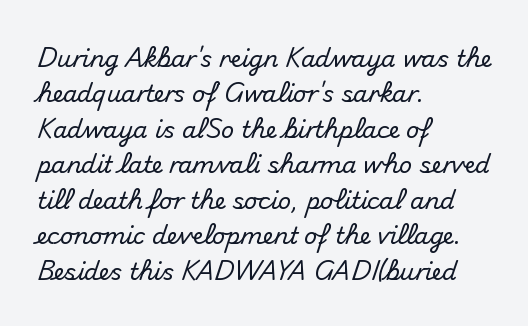
{"underline": "no", "align": "left", "line_spacing": "normal", "line_spacing_ratio": 1.54, "letter_spacing": "normal", "letter_spacing_em": 0.0, "glyph_px": 23}
